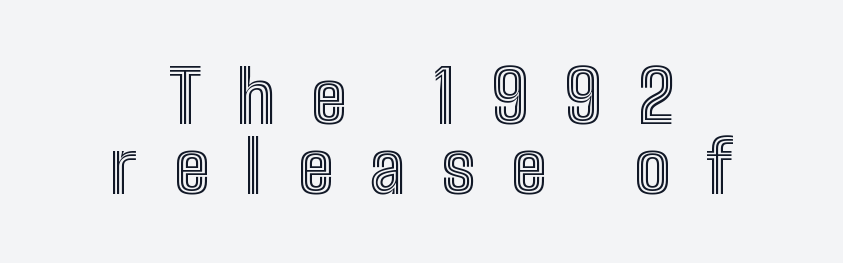
Q: Is the text italic (slanted)? A: No, it is upright.
Q: Is the text underlined? A: No.
Q: How is the paragraph aligned? A: Centered.
Q: Is the spacing between letters normal or unusually wide? A: Unusually wide.
Q: Is the spacing between lines tight, normal or loose? A: Tight.
Q: Width (condensed, normal, or wide)? A: Condensed.
Q: x-height? A: Medium.
Q: Monospaced? A: No.
